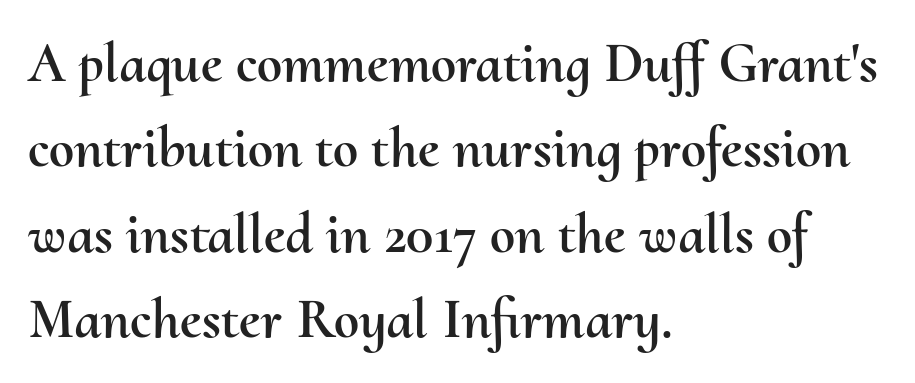
These lines stack with their left ends in a neat column. Note the varied advance widths — an 'i' is clearly narrower than an 'm'. It's the straight-up-and-down kind of type. Between one letter and the next there's only the usual sliver of space. Glance below the letters and you will spot only blank space. The designer left line spacing at the default.
